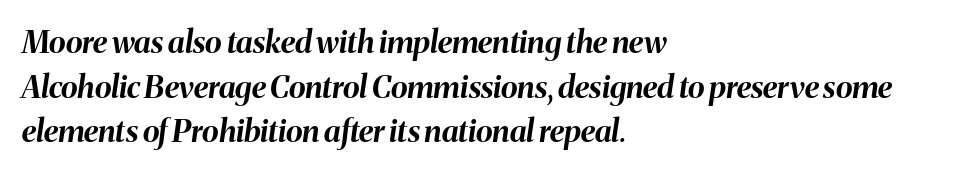
{"italic": "yes", "lean": "right", "slant_degrees": 8, "bold": "yes", "weight": "bold", "width": "normal", "stroke_contrast": "medium", "x_height": "medium", "monospaced": "no", "underline": "no", "align": "left", "line_spacing": "normal", "line_spacing_ratio": 1.44, "letter_spacing": "normal", "letter_spacing_em": 0.0, "glyph_px": 31}
